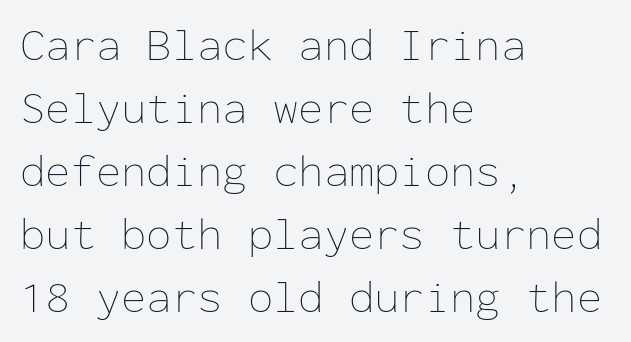
{"italic": "no", "bold": "no", "weight": "thin", "width": "normal", "stroke_contrast": "low", "x_height": "medium", "monospaced": "yes", "underline": "no", "align": "left", "line_spacing": "normal", "line_spacing_ratio": 1.37, "letter_spacing": "normal", "letter_spacing_em": 0.0, "glyph_px": 46}
